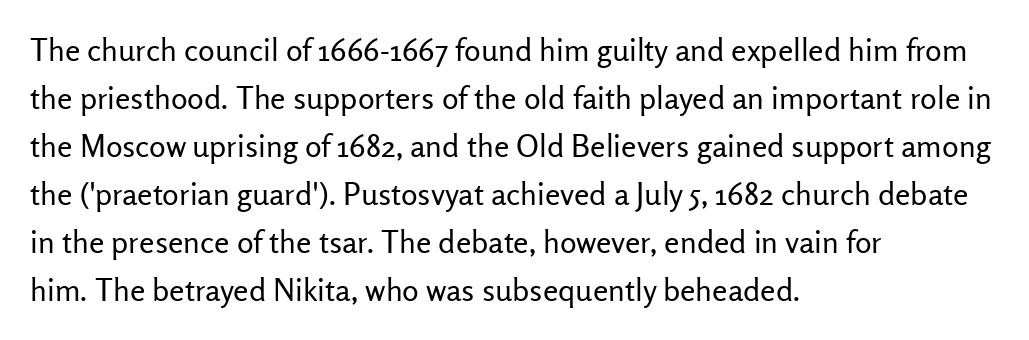
{"serif": "no", "italic": "no", "bold": "no", "weight": "regular", "width": "normal", "stroke_contrast": "low", "x_height": "medium", "monospaced": "no", "underline": "no", "align": "left", "line_spacing": "normal", "line_spacing_ratio": 1.55, "letter_spacing": "normal", "letter_spacing_em": 0.0, "glyph_px": 31}
